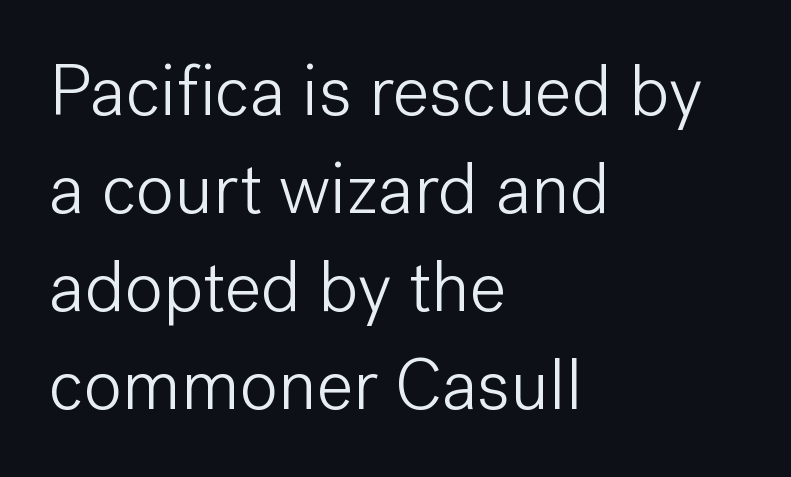
{"serif": "no", "italic": "no", "bold": "no", "weight": "light", "width": "normal", "stroke_contrast": "low", "x_height": "medium", "monospaced": "no", "underline": "no", "align": "left", "line_spacing": "normal", "line_spacing_ratio": 1.36, "letter_spacing": "normal", "letter_spacing_em": 0.0, "glyph_px": 72}
